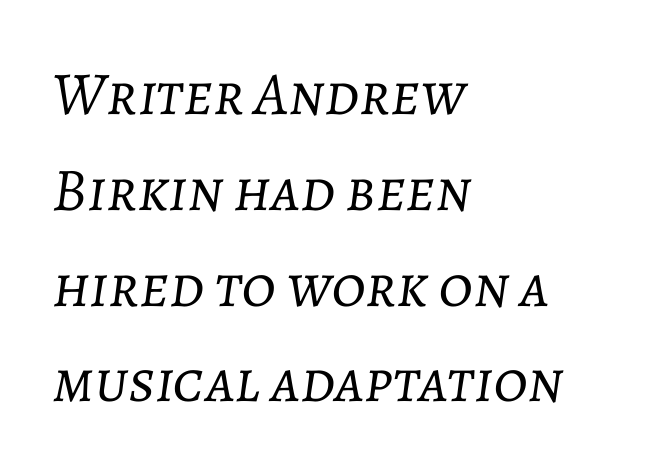
The image shows 61 px light type, italic (leaning right); set left-aligned, normal line spacing (1.57x), normal letter spacing, not underlined; low stroke contrast and a medium x-height.
